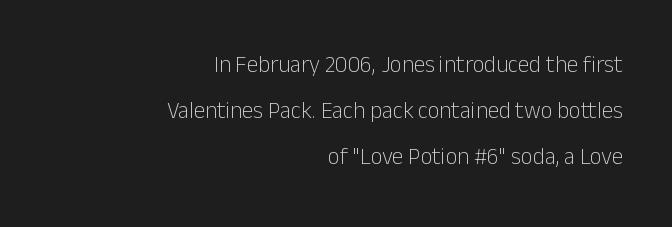
The image shows 23 px text type, upright; set right-aligned, loose line spacing (2.01x), normal letter spacing, not underlined.
